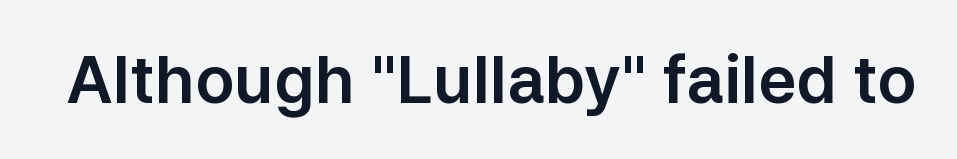
Q: Is the text italic (slanted)? A: No, it is upright.
Q: Is the typeface a serif or a sans-serif typeface? A: Sans-serif.
Q: Is the text underlined? A: No.
Q: Is the spacing between letters normal or unusually wide? A: Normal.
Q: Width (condensed, normal, or wide)? A: Normal.
Q: Stroke contrast? A: Low.
Q: x-height? A: Medium.
Q: Monospaced? A: No.
